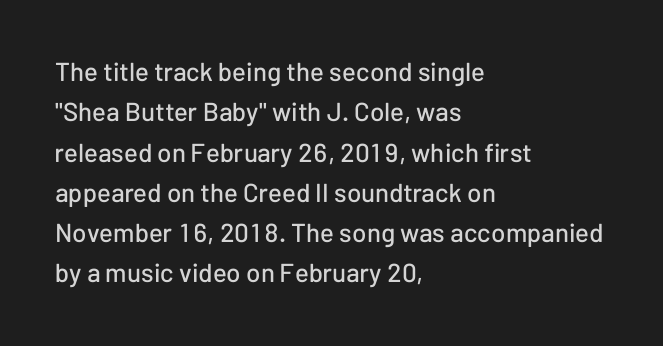
{"italic": "no", "underline": "no", "align": "left", "line_spacing": "normal", "line_spacing_ratio": 1.55, "letter_spacing": "normal", "letter_spacing_em": 0.0, "glyph_px": 26}
